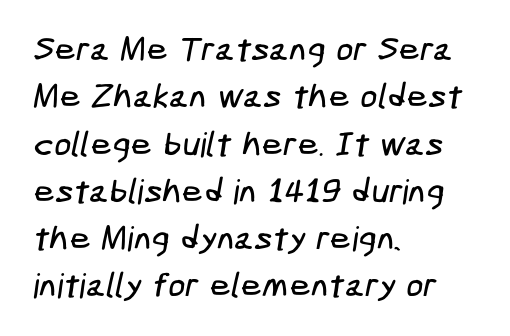
The image shows 34 px condensed sans-serif type; set left-aligned, normal line spacing (1.39x), normal letter spacing, not underlined; low stroke contrast and a medium x-height.
